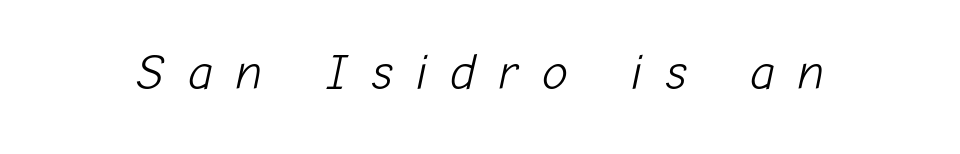
Q: Is the text bold? A: No.
Q: Is the text italic (slanted)? A: Yes, it leans right by about 12 degrees.
Q: Is the text underlined? A: No.
Q: Is the spacing between letters normal or unusually wide? A: Unusually wide.
Q: Width (condensed, normal, or wide)? A: Normal.
Q: Stroke contrast? A: Low.
Q: x-height? A: Medium.
Q: Monospaced? A: No.
